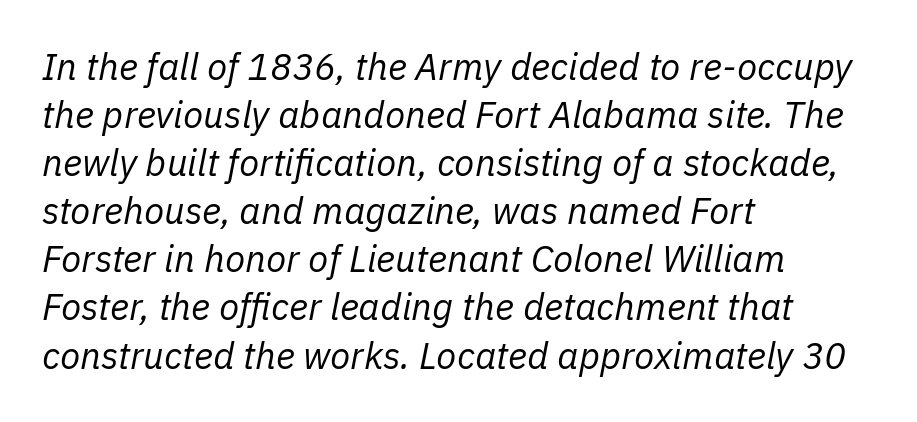
{"italic": "yes", "lean": "right", "slant_degrees": 11, "bold": "no", "weight": "regular", "width": "normal", "stroke_contrast": "low", "x_height": "medium", "monospaced": "no", "underline": "no", "align": "left", "line_spacing": "normal", "line_spacing_ratio": 1.3, "letter_spacing": "normal", "letter_spacing_em": 0.0, "glyph_px": 37}
